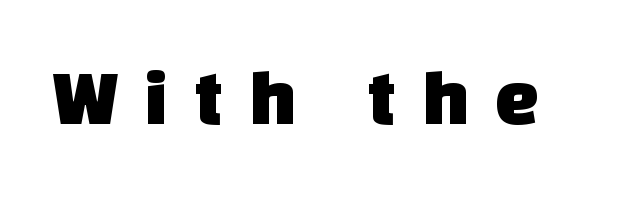
Observe the absence of serifs on each vertical stroke in this sample. Honestly, the letter spacing is so wide it's the main thing you notice. This sample has the flowing, uneven cadence of proportional lettering. Clear beneath every line of the passage.
